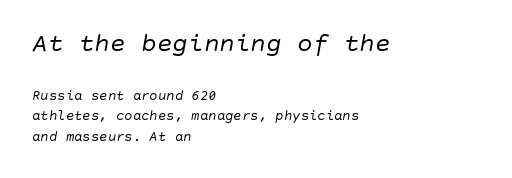
{"italic": "yes", "lean": "right", "slant_degrees": 10, "bold": "no", "underline": "no", "align": "left", "line_spacing": "normal", "line_spacing_ratio": 1.44, "letter_spacing": "normal", "letter_spacing_em": 0.0, "larger_block": "first", "size_ratio": 1.86, "glyph_px": 26}
